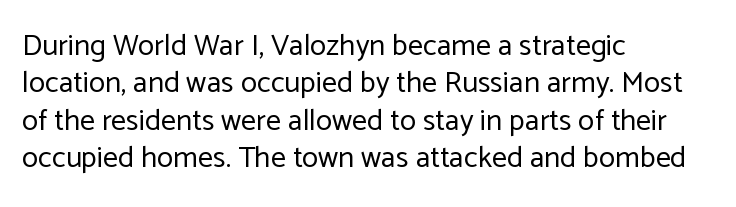
The block of text has a typical density, with ordinary space between rows. A clean baseline with only descenders dipping below it. Think of a printed novel: that variable character pitch is what you see here. Notice how the passage keeps a crisp vertical edge on the left only. Weight class: somewhere from thin through regular.
